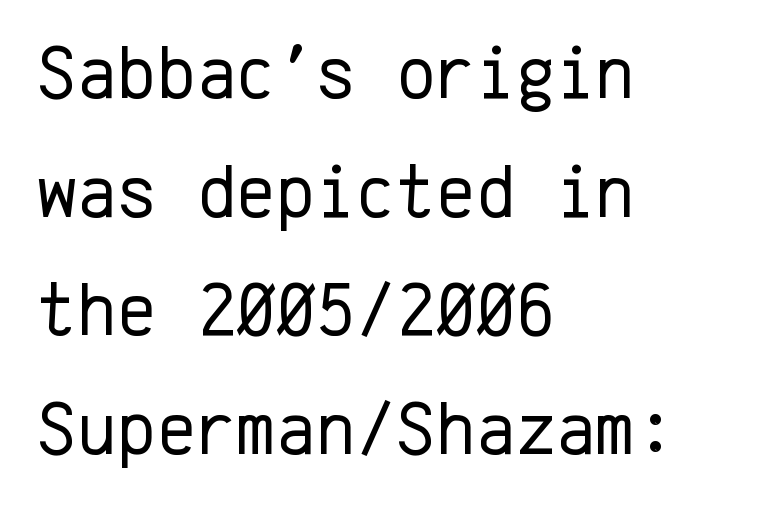
Nothing sits at the stroke ends, so this counts as sans-serif. Every character sits straight up, as roman type does. Is this a fixed-width face? Yes — each glyph sits in an identical cell. Typeset ragged right — the left edge is the straight one.
